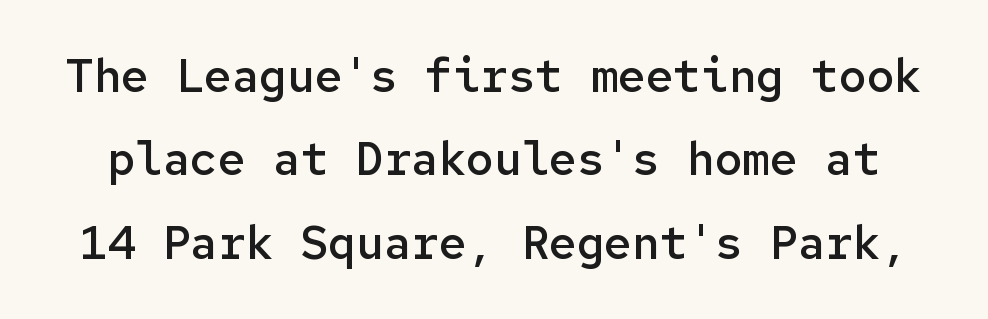
Q: Is the text bold? A: Semi-bold.
Q: Is the text italic (slanted)? A: No, it is upright.
Q: Is the typeface a serif or a sans-serif typeface? A: Sans-serif.
Q: Is the text underlined? A: No.
Q: Is the spacing between letters normal or unusually wide? A: Normal.
Q: Width (condensed, normal, or wide)? A: Normal.
Q: Stroke contrast? A: Low.
Q: x-height? A: Medium.
Q: Monospaced? A: Yes.
